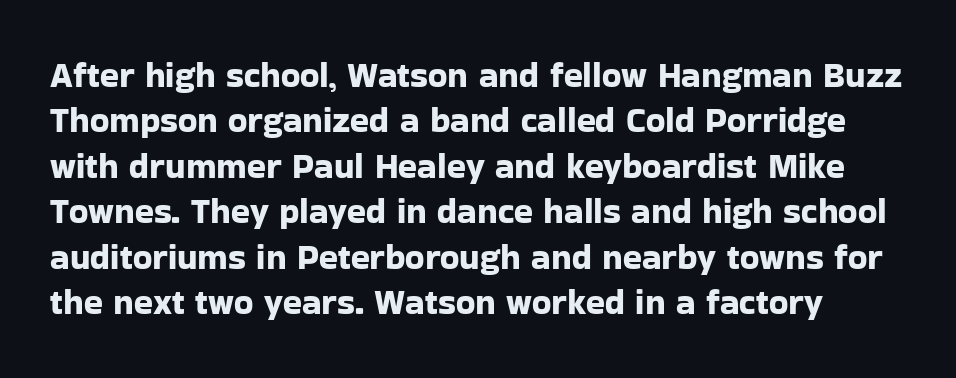
The image shows 35 px sans-serif type, upright; set normal line spacing (1.3x), normal letter spacing, not underlined; low stroke contrast and a medium x-height.
